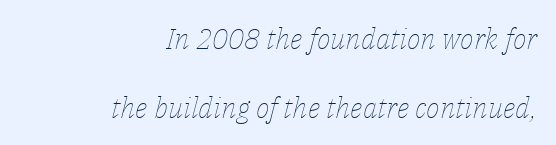
Compared with a flush-left layout, this one pins lines to the opposite, right side. Letters rest on an invisible, unmarked baseline. Whoever set this chose breathing room over compactness in the vertical rhythm. Spacing verdict: proportional, widths tailored to each character. Each stroke keeps to a modest, everyday thickness or less. Emphasis-style slanted type is in use.
